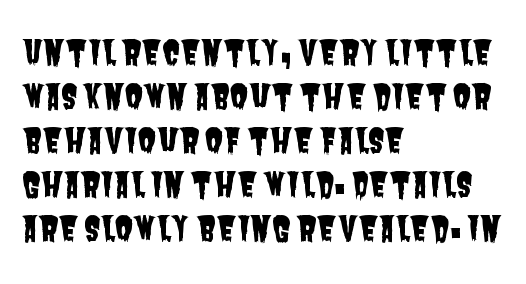
{"serif": "no", "width": "condensed", "stroke_contrast": "low", "x_height": "large", "monospaced": "no", "underline": "no", "align": "left", "line_spacing": "normal", "line_spacing_ratio": 1.33, "letter_spacing": "normal", "letter_spacing_em": 0.0, "glyph_px": 33}
